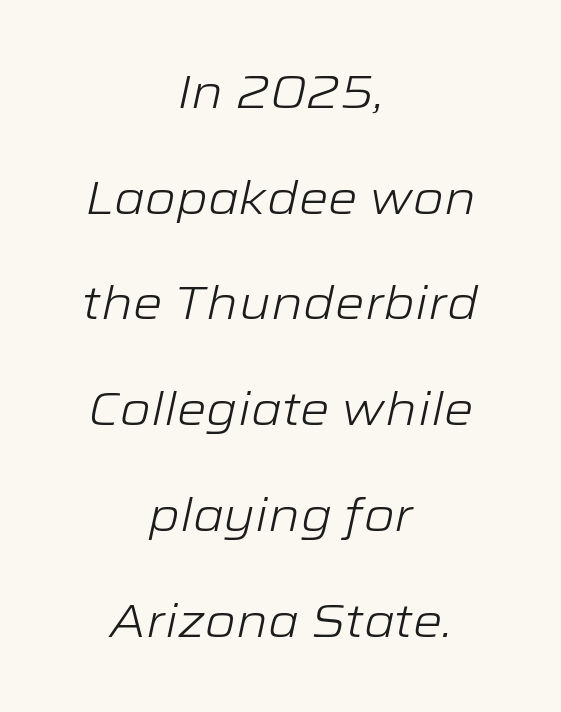
{"italic": "yes", "lean": "right", "slant_degrees": 12, "bold": "no", "weight": "light", "width": "wide", "stroke_contrast": "low", "x_height": "medium", "monospaced": "no", "underline": "no", "align": "center", "line_spacing": "loose", "line_spacing_ratio": 2.25, "letter_spacing": "normal", "letter_spacing_em": 0.0, "glyph_px": 47}
